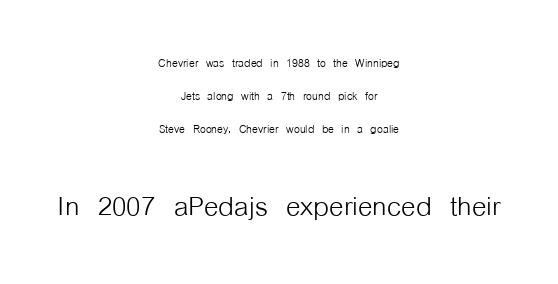
The image shows 37 px light, condensed sans-serif type, upright; set centered, loose line spacing (2.21x), normal letter spacing, not underlined; the second (bottom) block is 2.47x larger; low stroke contrast and a medium x-height.
